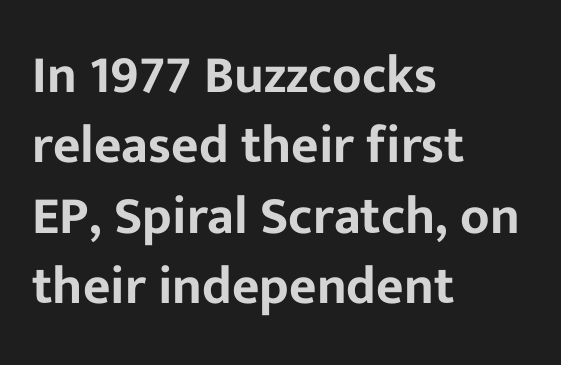
Q: Is the text italic (slanted)? A: No, it is upright.
Q: Is the typeface a serif or a sans-serif typeface? A: Sans-serif.
Q: Is the text underlined? A: No.
Q: How is the paragraph aligned? A: Left-aligned.
Q: Is the spacing between letters normal or unusually wide? A: Normal.
Q: Is the spacing between lines tight, normal or loose? A: Normal.
Q: Width (condensed, normal, or wide)? A: Normal.
Q: Stroke contrast? A: Low.
Q: x-height? A: Medium.
Q: Monospaced? A: No.
